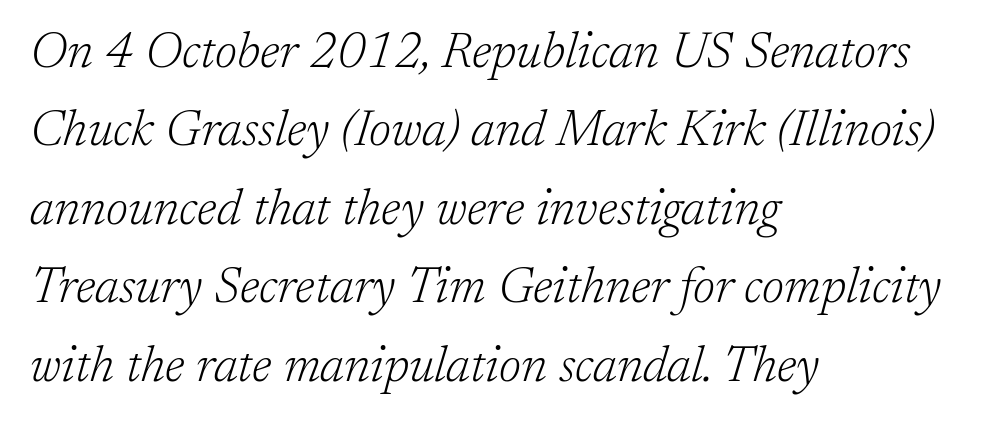
{"serif": "yes", "italic": "yes", "lean": "right", "slant_degrees": 17, "bold": "no", "weight": "light", "width": "normal", "stroke_contrast": "low", "x_height": "medium", "monospaced": "no", "underline": "no", "align": "left", "line_spacing": "normal", "line_spacing_ratio": 1.57, "letter_spacing": "normal", "letter_spacing_em": 0.0, "glyph_px": 50}
